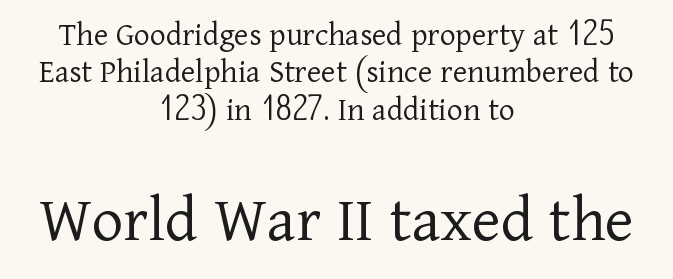
Q: Is the text bold? A: No.
Q: Is the text italic (slanted)? A: No, it is upright.
Q: Is the typeface a serif or a sans-serif typeface? A: Serif.
Q: Is the text underlined? A: No.
Q: How is the paragraph aligned? A: Centered.
Q: Is the spacing between letters normal or unusually wide? A: Normal.
Q: Is the spacing between lines tight, normal or loose? A: Tight.
Q: Which block of text is set in a larger size, the first (top) or the second (bottom)? A: The second (bottom) one.
Q: Width (condensed, normal, or wide)? A: Normal.
Q: Stroke contrast? A: Low.
Q: x-height? A: Medium.
Q: Monospaced? A: No.
